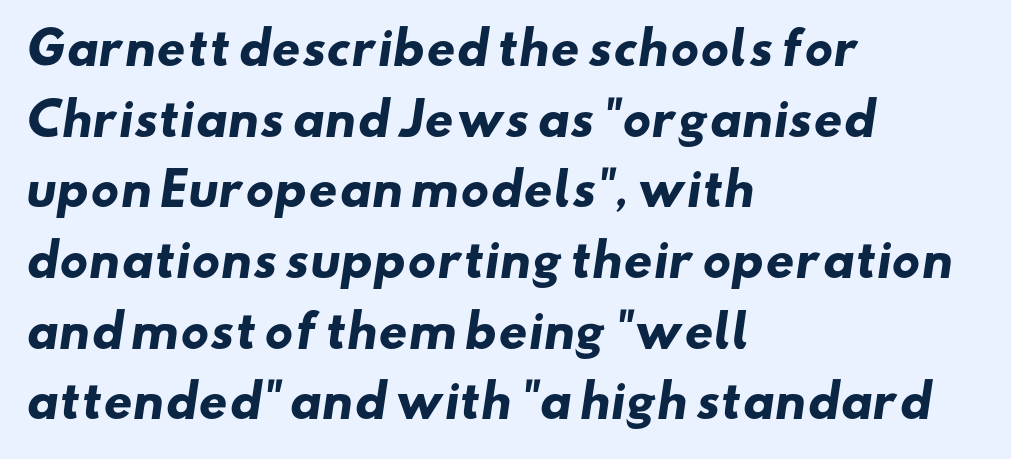
Q: Is the text bold? A: Yes.
Q: Is the typeface a serif or a sans-serif typeface? A: Sans-serif.
Q: Is the text underlined? A: No.
Q: How is the paragraph aligned? A: Left-aligned.
Q: Is the spacing between letters normal or unusually wide? A: Normal.
Q: Is the spacing between lines tight, normal or loose? A: Normal.
Q: Width (condensed, normal, or wide)? A: Wide.
Q: Stroke contrast? A: Low.
Q: x-height? A: Small.
Q: Monospaced? A: No.
